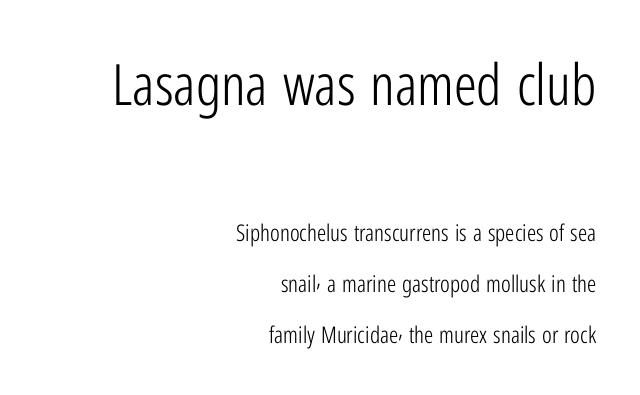
The image shows 57 px light, condensed sans-serif type, upright; set right-aligned, loose line spacing (2.22x), normal letter spacing, not underlined; the first (top) block is 2.48x larger; low stroke contrast and a medium x-height.
